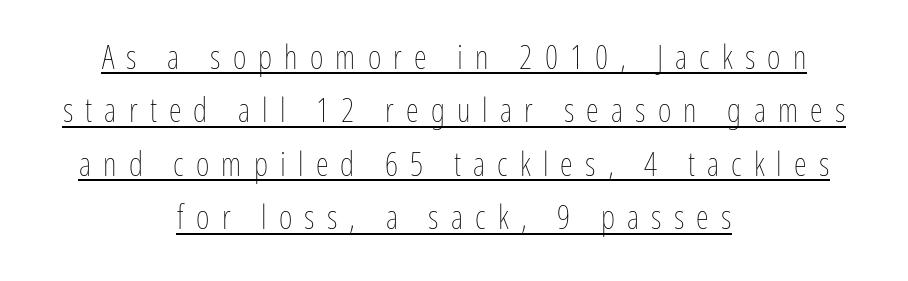
The image shows 33 px thin, condensed type, upright; set centered, normal line spacing (1.62x), unusually wide letter spacing (+0.37 em), underlined; low stroke contrast and a medium x-height.
